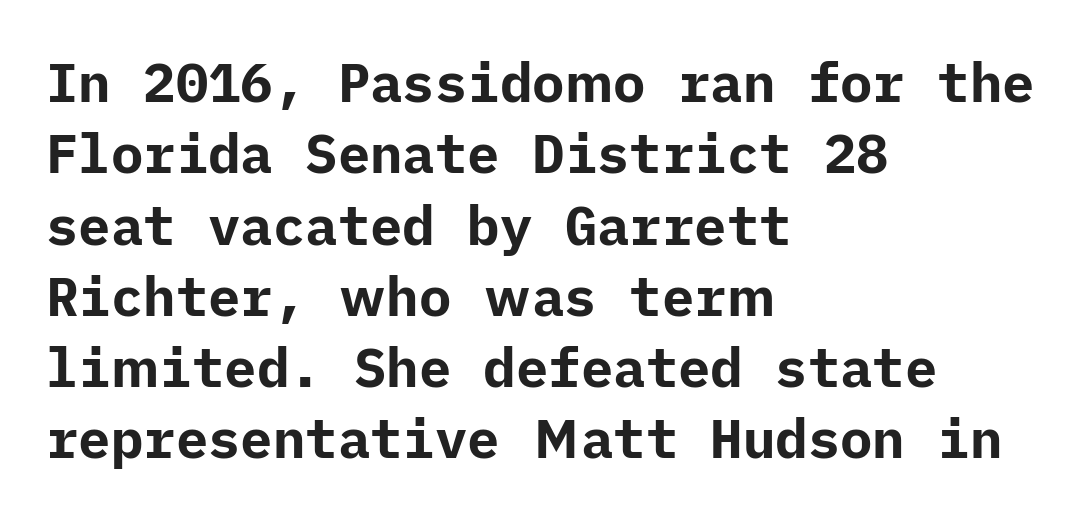
{"serif": "no", "italic": "no", "bold": "yes", "weight": "bold", "width": "normal", "stroke_contrast": "low", "x_height": "medium", "underline": "no", "align": "left", "line_spacing": "normal", "line_spacing_ratio": 1.32, "letter_spacing": "normal", "letter_spacing_em": 0.0, "glyph_px": 54}
